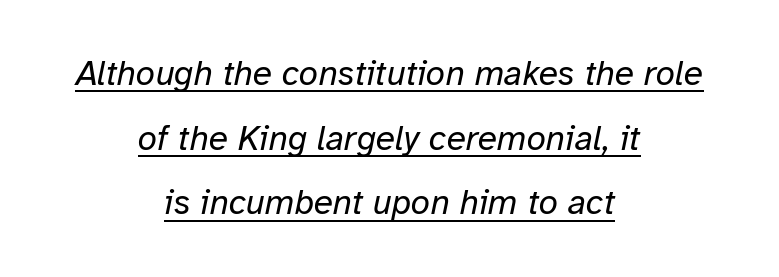
Q: Is the text bold? A: No.
Q: Is the text italic (slanted)? A: Yes, it leans right by about 12 degrees.
Q: Is the text underlined? A: Yes.
Q: How is the paragraph aligned? A: Centered.
Q: Is the spacing between letters normal or unusually wide? A: Normal.
Q: Width (condensed, normal, or wide)? A: Normal.
Q: Stroke contrast? A: Low.
Q: x-height? A: Medium.
Q: Monospaced? A: No.
